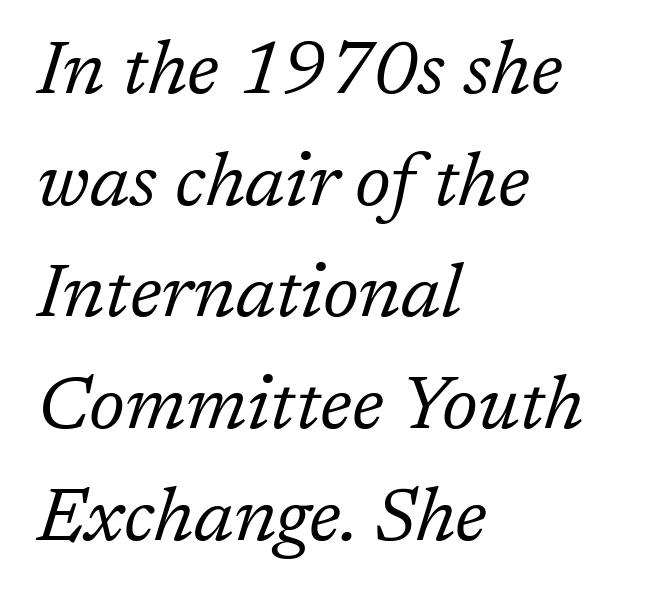
The image shows 75 px regular-weight serif type, italic (leaning right); set left-aligned, normal line spacing (1.49x), normal letter spacing, not underlined; low stroke contrast and a medium x-height.
